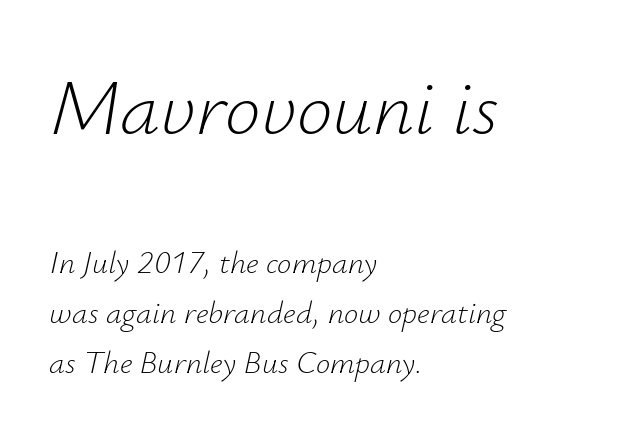
Q: Is the text bold? A: No.
Q: Is the text italic (slanted)? A: Yes, it leans right by about 12 degrees.
Q: Is the text underlined? A: No.
Q: How is the paragraph aligned? A: Left-aligned.
Q: Is the spacing between letters normal or unusually wide? A: Normal.
Q: Is the spacing between lines tight, normal or loose? A: Normal.
Q: Which block of text is set in a larger size, the first (top) or the second (bottom)? A: The first (top) one.
Q: Width (condensed, normal, or wide)? A: Normal.
Q: Stroke contrast? A: Low.
Q: x-height? A: Small.
Q: Monospaced? A: No.
